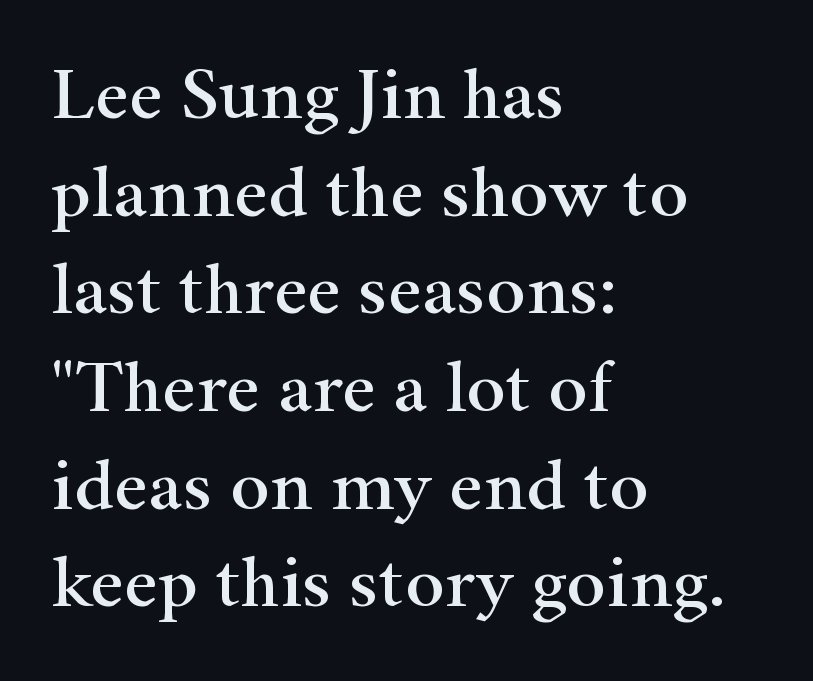
Q: Is the text italic (slanted)? A: No, it is upright.
Q: Is the typeface a serif or a sans-serif typeface? A: Serif.
Q: Is the text underlined? A: No.
Q: How is the paragraph aligned? A: Left-aligned.
Q: Is the spacing between letters normal or unusually wide? A: Normal.
Q: Is the spacing between lines tight, normal or loose? A: Normal.
Q: Width (condensed, normal, or wide)? A: Wide.
Q: Stroke contrast? A: High.
Q: x-height? A: Small.
Q: Monospaced? A: No.
